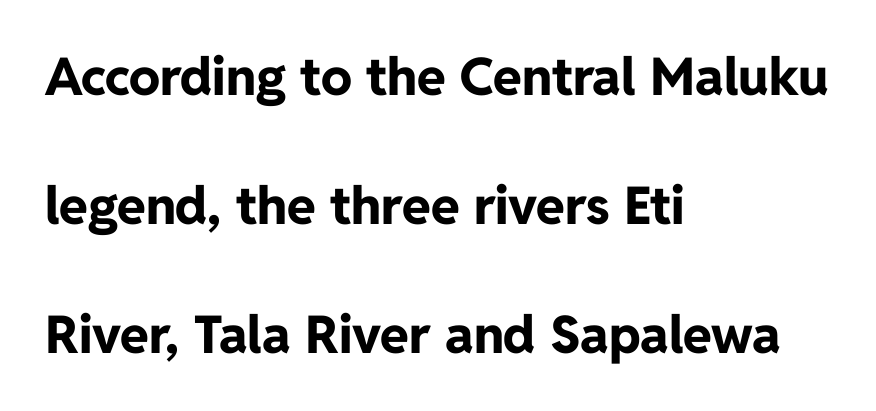
Q: Is the text bold? A: Yes.
Q: Is the text italic (slanted)? A: No, it is upright.
Q: Is the typeface a serif or a sans-serif typeface? A: Sans-serif.
Q: Is the text underlined? A: No.
Q: How is the paragraph aligned? A: Left-aligned.
Q: Is the spacing between letters normal or unusually wide? A: Normal.
Q: Is the spacing between lines tight, normal or loose? A: Loose.
Q: Width (condensed, normal, or wide)? A: Normal.
Q: Stroke contrast? A: Low.
Q: x-height? A: Medium.
Q: Monospaced? A: No.
